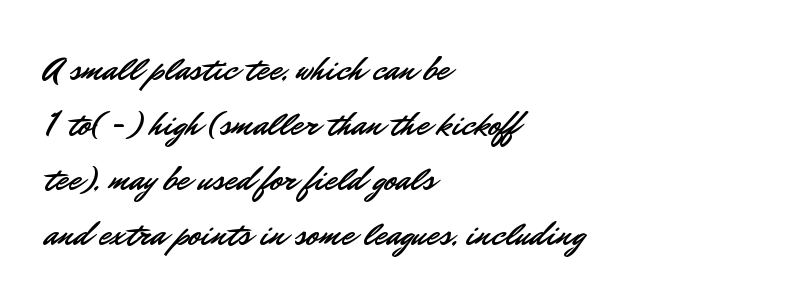
The string is rendered with underlining switched off. Nobody touched the tracking dial on this one. The passage shown stacks its lines at a standard gap. The letters carry no serifs — their stems end cleanly without finishing strokes.
